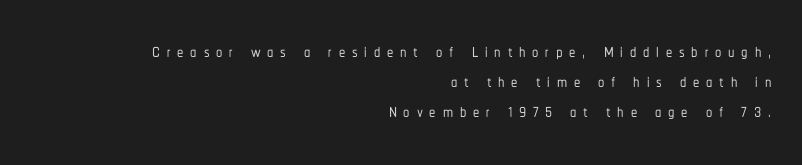
Q: Is the text italic (slanted)? A: No, it is upright.
Q: Is the text underlined? A: No.
Q: How is the paragraph aligned? A: Right-aligned.
Q: Is the spacing between letters normal or unusually wide? A: Unusually wide.
